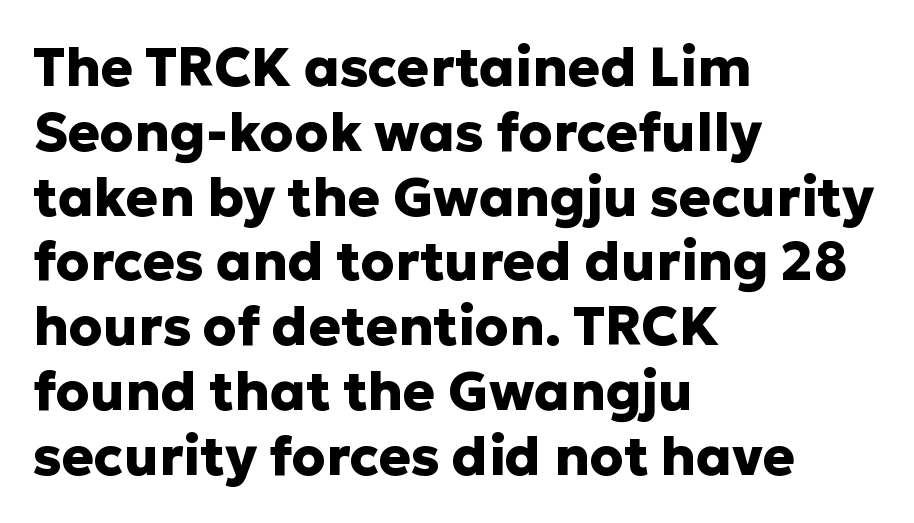
Underline: absent. The font family rendered here belongs to the sans-serif group. Caption: multi-line text, flush left, ragged right. Does the lettering tilt? It doesn't — this is upright. Glyph-to-glyph distance matches everyday printed text.
